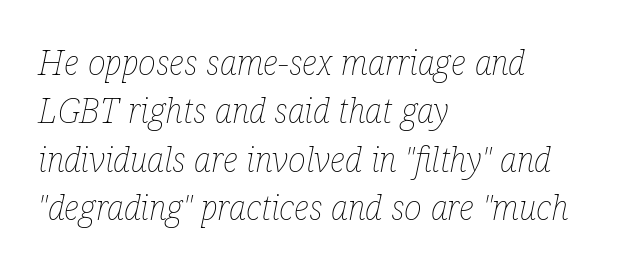
{"italic": "yes", "lean": "right", "slant_degrees": 12, "bold": "no", "weight": "thin", "width": "condensed", "stroke_contrast": "low", "x_height": "medium", "monospaced": "no", "underline": "no", "align": "left", "line_spacing": "normal", "line_spacing_ratio": 1.42, "letter_spacing": "normal", "letter_spacing_em": 0.0, "glyph_px": 34}
